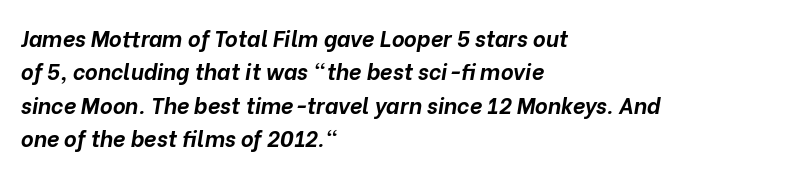
The image shows 22 px bold type, italic (leaning right); set left-aligned, normal line spacing (1.52x), normal letter spacing, not underlined.
